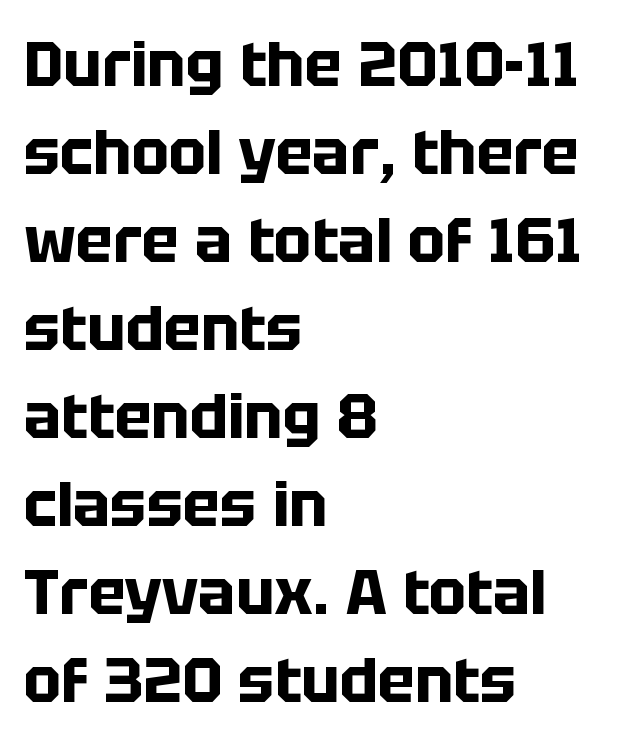
The image shows 62 px bold sans-serif type, upright; set left-aligned, normal line spacing (1.42x), normal letter spacing, not underlined; low stroke contrast and a large x-height.
